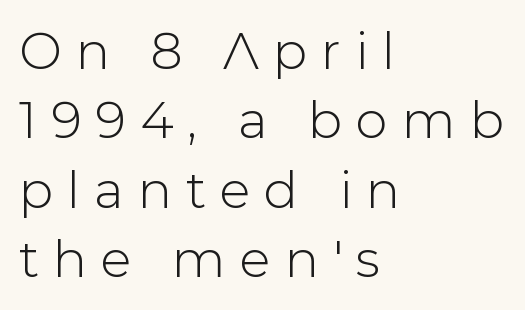
No italicization has been applied; the sample stays upright. The strip under each line holds only bare page. Line beginnings align vertically; line endings do not. Note the varied advance widths — an 'i' is clearly narrower than an 'm'.
